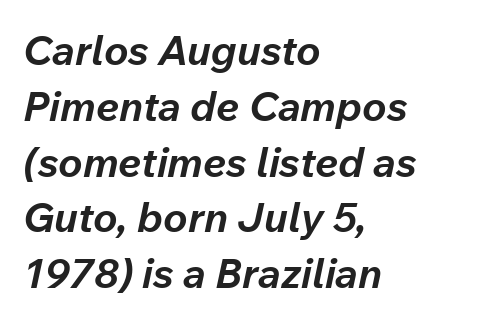
Q: Is the text bold? A: Yes.
Q: Is the text italic (slanted)? A: Yes, it leans right by about 12 degrees.
Q: Is the text underlined? A: No.
Q: How is the paragraph aligned? A: Left-aligned.
Q: Is the spacing between letters normal or unusually wide? A: Normal.
Q: Is the spacing between lines tight, normal or loose? A: Normal.
Q: Width (condensed, normal, or wide)? A: Normal.
Q: Stroke contrast? A: Low.
Q: x-height? A: Medium.
Q: Monospaced? A: No.
